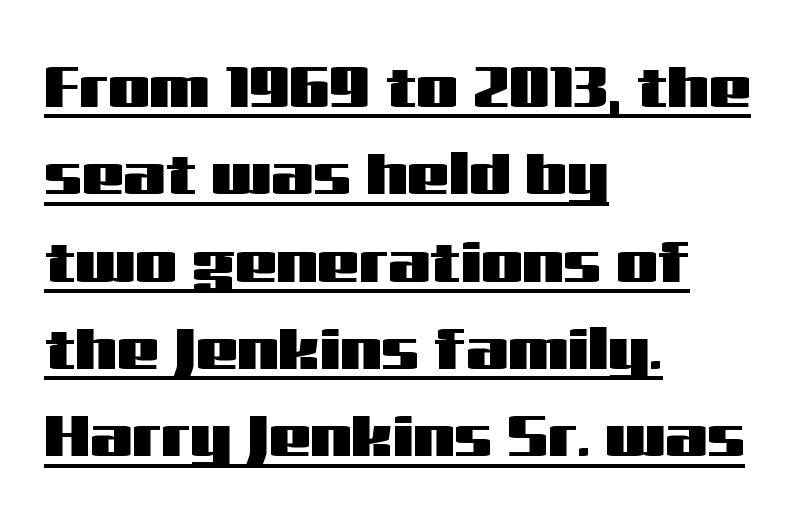
Somebody hit Ctrl+U on this one — the words are underlined. The lines sit at an ordinary, default distance from one another. Nothing unusual about the tracking: characters are spaced as the font intends. Serif or sans? Sans — the stroke terminals are bare. These lines are set flush left with a ragged right edge.
